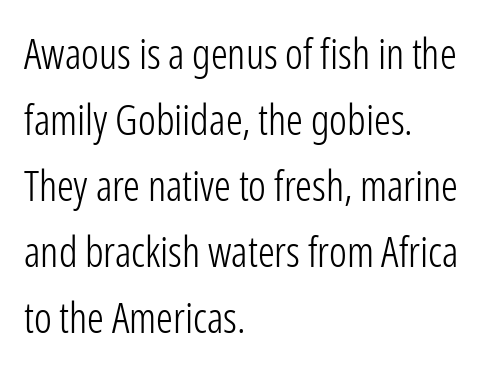
The rendering anchors every line to the left-hand side. What kind of face is this? One without serifs — a sans. Letters rest on an invisible, unmarked baseline. The designer left line spacing at the default. The face used here is rendered with its standard letterfit. Posture: vertical.
